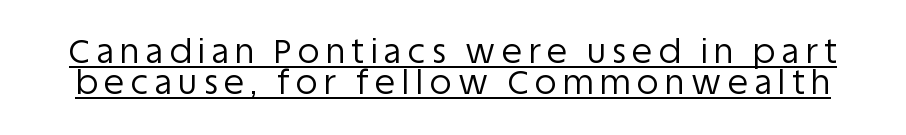
Vertical spacing — tight. Stems and bowls with no extra thickness — not bold. Letterform terminals end flat and unadorned throughout the passage. The face used here appears with an underline applied. Observe the wide spacing: letters keep a clear distance from each other.
